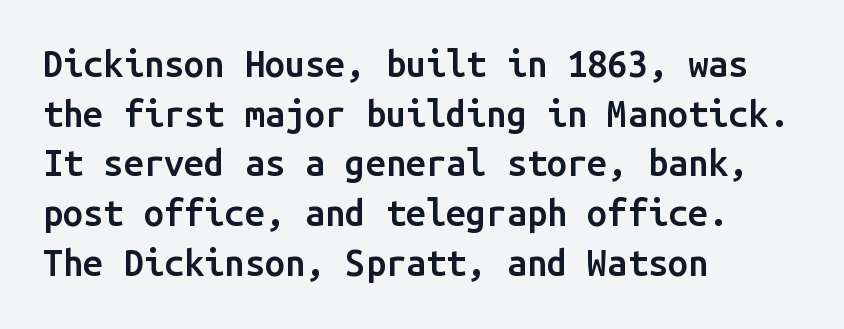
Q: Is the text bold? A: Semi-bold.
Q: Is the text italic (slanted)? A: No, it is upright.
Q: Is the typeface a serif or a sans-serif typeface? A: Sans-serif.
Q: Is the text underlined? A: No.
Q: How is the paragraph aligned? A: Left-aligned.
Q: Is the spacing between letters normal or unusually wide? A: Normal.
Q: Is the spacing between lines tight, normal or loose? A: Normal.
Q: Width (condensed, normal, or wide)? A: Normal.
Q: Stroke contrast? A: Low.
Q: x-height? A: Medium.
Q: Monospaced? A: Yes.
